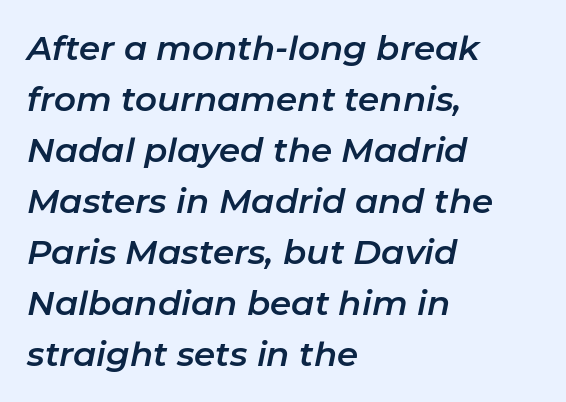
Q: Is the text italic (slanted)? A: Yes, it leans right by about 11 degrees.
Q: Is the text underlined? A: No.
Q: How is the paragraph aligned? A: Left-aligned.
Q: Is the spacing between letters normal or unusually wide? A: Normal.
Q: Is the spacing between lines tight, normal or loose? A: Normal.
Q: Width (condensed, normal, or wide)? A: Normal.
Q: Stroke contrast? A: Low.
Q: x-height? A: Medium.
Q: Monospaced? A: No.
